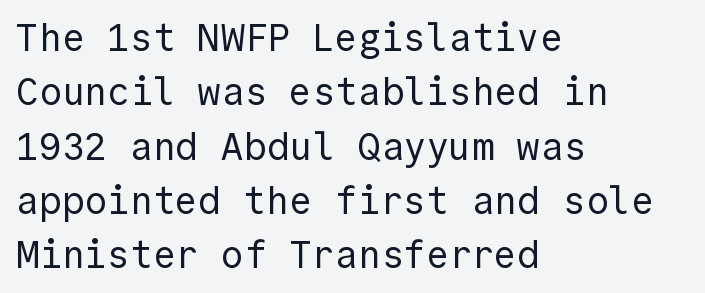
Left-aligned paragraph, ragged on the right. I'd call this a sans setting — the letters go barefoot. The baseline area is clear. No chunkiness to these letters — they're not bold. This rendering leaves character spacing at its baseline value. One glance says typical: line gaps are just what's usual.
